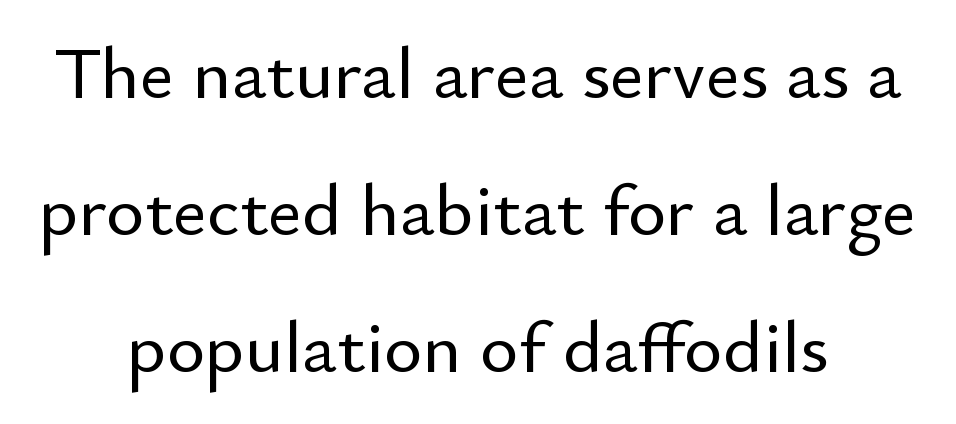
The passage shown is typeset with a sans-serif family. The zone under the glyphs is completely vacant. In terms of letterspacing, this is plain default setting. The lettering stays uniformly vertical, giving the passage a roman look. In CSS terms this would be text-align: center. These lines are rendered in a variable-pitch font.
